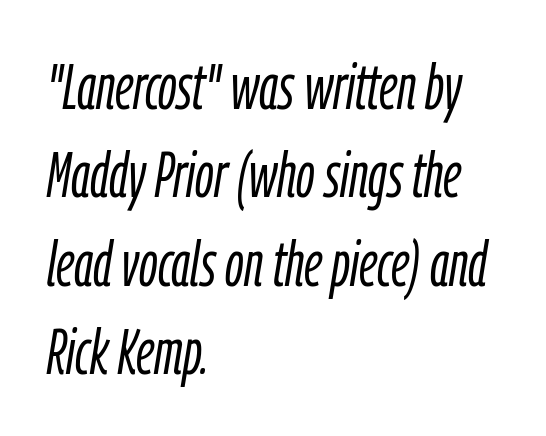
{"italic": "yes", "lean": "right", "slant_degrees": 9, "bold": "no", "weight": "light", "width": "condensed", "stroke_contrast": "low", "x_height": "medium", "monospaced": "no", "underline": "no", "align": "left", "line_spacing": "normal", "line_spacing_ratio": 1.38, "letter_spacing": "normal", "letter_spacing_em": 0.0, "glyph_px": 64}
